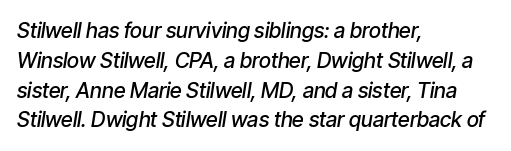
Q: Is the text bold? A: Semi-bold.
Q: Is the text italic (slanted)? A: Yes, it leans right by about 9 degrees.
Q: Is the text underlined? A: No.
Q: How is the paragraph aligned? A: Left-aligned.
Q: Is the spacing between letters normal or unusually wide? A: Normal.
Q: Is the spacing between lines tight, normal or loose? A: Normal.
